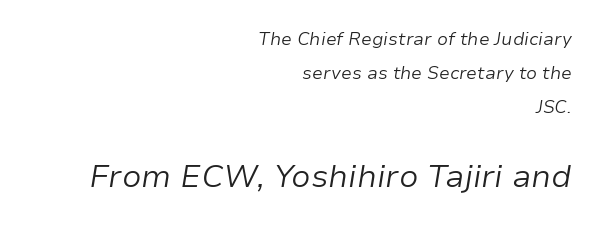
The ragged edge is on the left, which tells us the setting is flush right. Nothing unusual about the tracking: characters are spaced as the font intends. Does the lettering tilt? It does — this is italic. Unmarked baselines from the first word to the last. The strokes carry an ordinary text weight at most. The following chunk of copy outweighs the initial chunk in type size.
